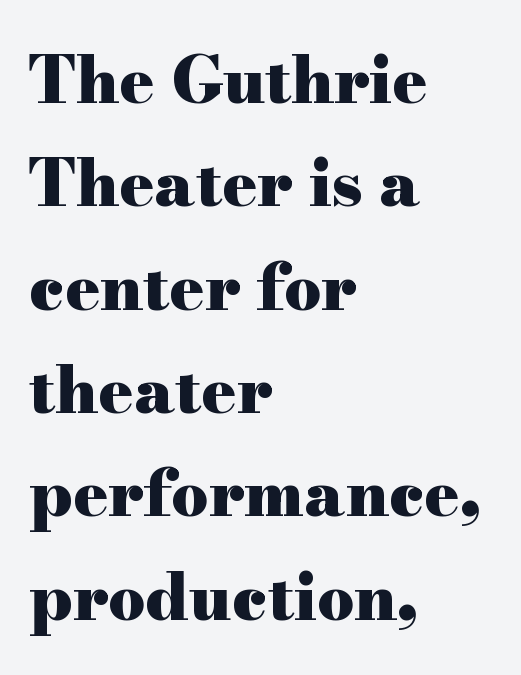
The designer left line spacing at the default. This sample uses an upright cut, with every glyph sitting square on the baseline. Classification — serif. The gap between lines stays unmarked. This sample uses plain, unmodified letter spacing. Summary of weight: heavy, a full bold.
